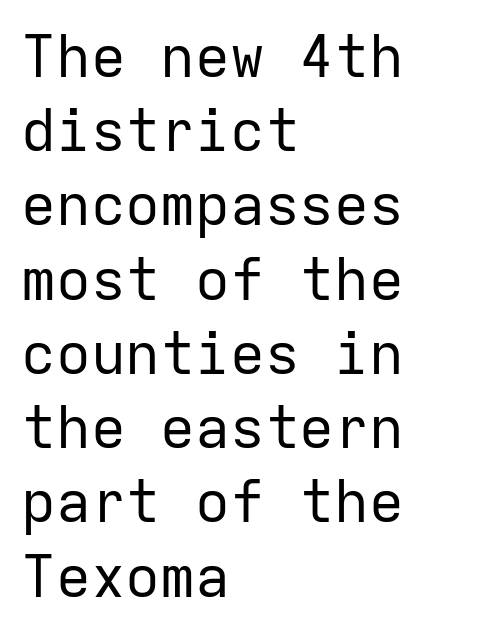
Q: Is the text bold? A: No.
Q: Is the text italic (slanted)? A: No, it is upright.
Q: Is the typeface a serif or a sans-serif typeface? A: Sans-serif.
Q: Is the text underlined? A: No.
Q: How is the paragraph aligned? A: Left-aligned.
Q: Is the spacing between letters normal or unusually wide? A: Normal.
Q: Is the spacing between lines tight, normal or loose? A: Normal.
Q: Width (condensed, normal, or wide)? A: Normal.
Q: Stroke contrast? A: Low.
Q: x-height? A: Medium.
Q: Monospaced? A: Yes.
